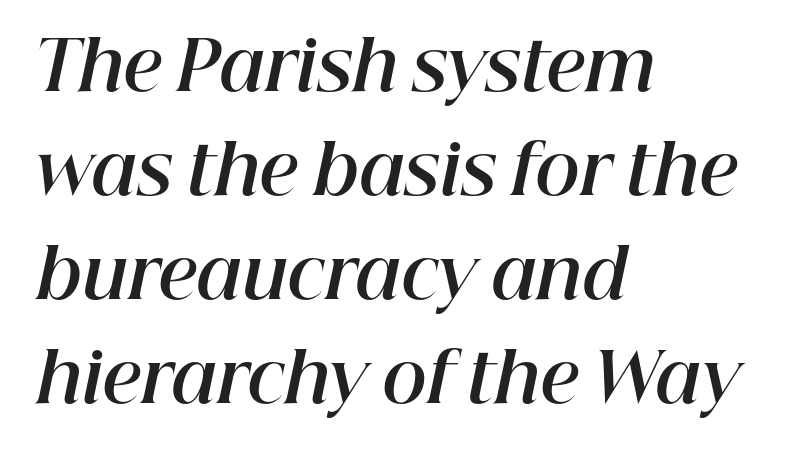
Think of a printed novel: that variable character pitch is what you see here. The face used here is rendered with its standard letterfit. These lines were composed using italics. Just letters on the line, the space beneath them empty. Where is the straight margin? On the left.
